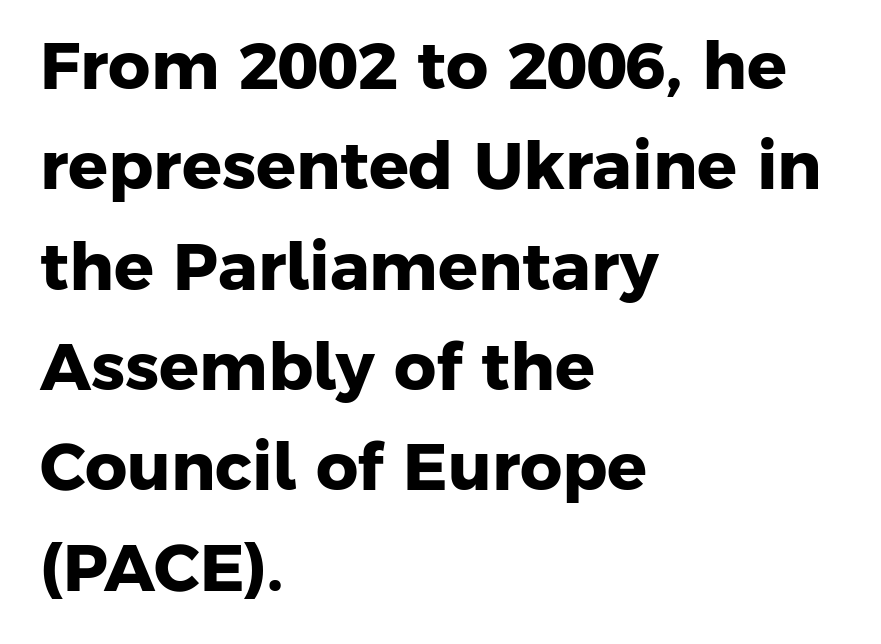
The passage shown has conventional tracking throughout. The letters advance in unequal steps, a hallmark of proportional type. Rows of type keep a routine distance in the vertical direction. Unlike a traditional serif, this face leaves its strokes unadorned.
